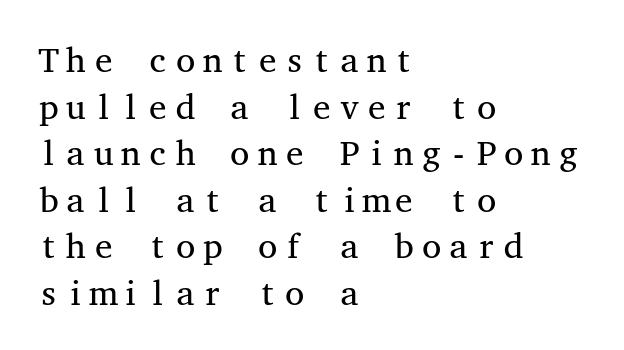
The image shows 35 px regular-weight, wide serif type, upright, monospaced; set left-aligned, normal line spacing (1.33x), normal letter spacing, not underlined; medium stroke contrast and a medium x-height.
